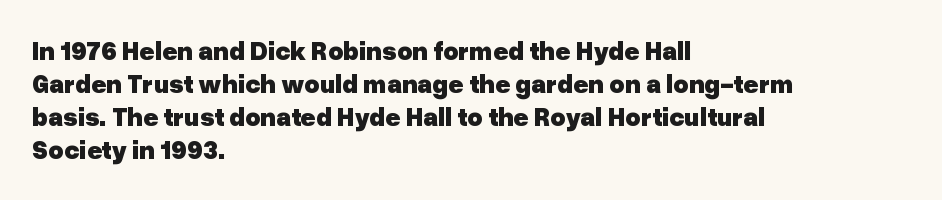
{"italic": "no", "bold": "yes", "underline": "no", "align": "left", "line_spacing": "normal", "line_spacing_ratio": 1.27, "letter_spacing": "normal", "letter_spacing_em": 0.0, "glyph_px": 26}
